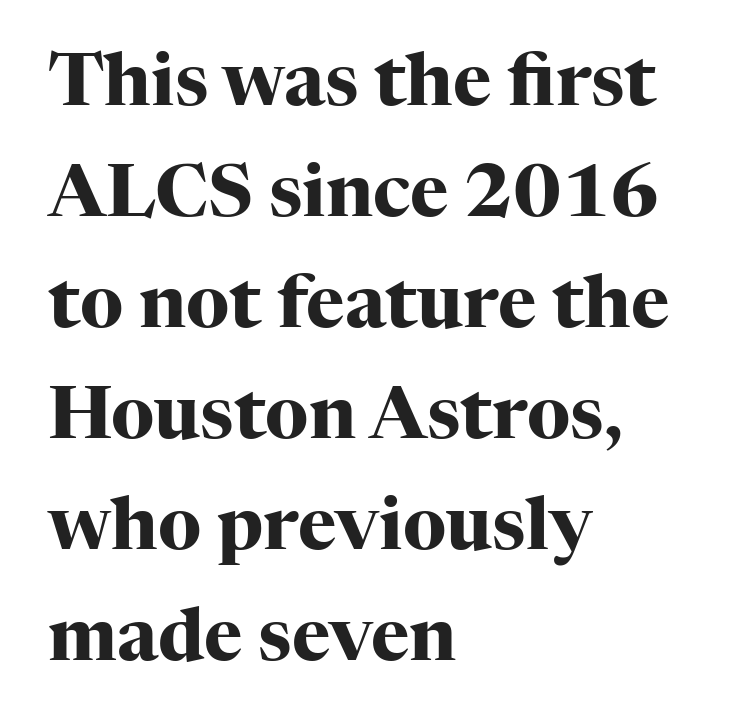
The image shows 73 px heavy serif type, upright; set left-aligned, normal line spacing (1.52x), normal letter spacing, not underlined; high stroke contrast and a medium x-height.
